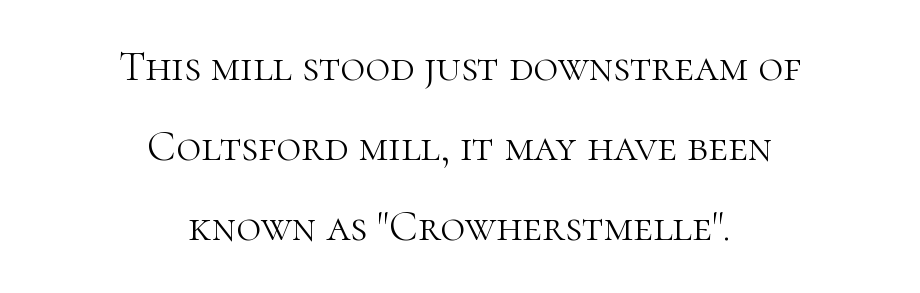
Q: Is the text bold? A: No.
Q: Is the text italic (slanted)? A: No, it is upright.
Q: Is the typeface a serif or a sans-serif typeface? A: Serif.
Q: Is the text underlined? A: No.
Q: How is the paragraph aligned? A: Centered.
Q: Is the spacing between letters normal or unusually wide? A: Normal.
Q: Width (condensed, normal, or wide)? A: Normal.
Q: Stroke contrast? A: High.
Q: x-height? A: Medium.
Q: Monospaced? A: No.
